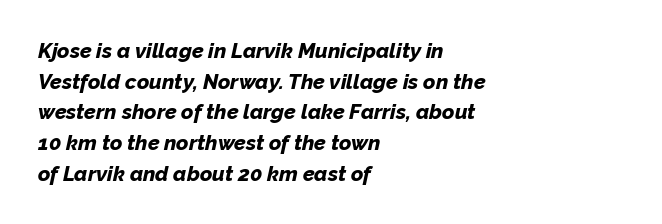
Q: Is the text bold? A: Yes.
Q: Is the text italic (slanted)? A: Yes, it leans right by about 12 degrees.
Q: Is the text underlined? A: No.
Q: How is the paragraph aligned? A: Left-aligned.
Q: Is the spacing between letters normal or unusually wide? A: Normal.
Q: Is the spacing between lines tight, normal or loose? A: Normal.
